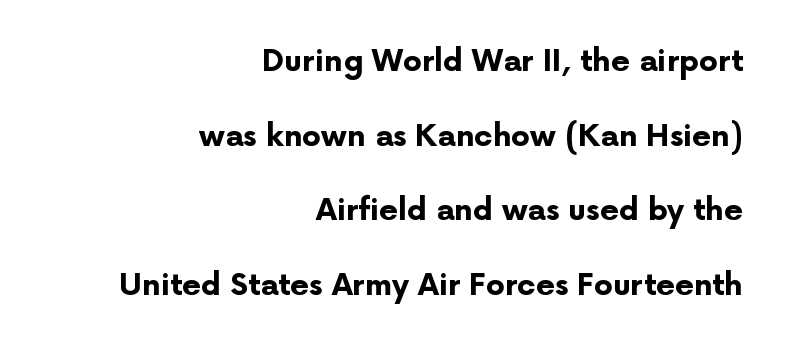
The strip under each line holds only bare page. Between one letter and the next there's only the usual sliver of space. Compared with a flush-left layout, this one pins lines to the opposite, right side. Note the varied advance widths — an 'i' is clearly narrower than an 'm'.
